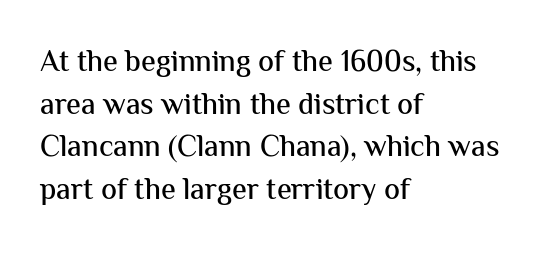
Nobody touched the tracking dial on this one. A bare baseline throughout the passage. The ragged edge is on the right, which tells us the setting is flush left. Varying glyph widths throughout — classic text-font behaviour.
